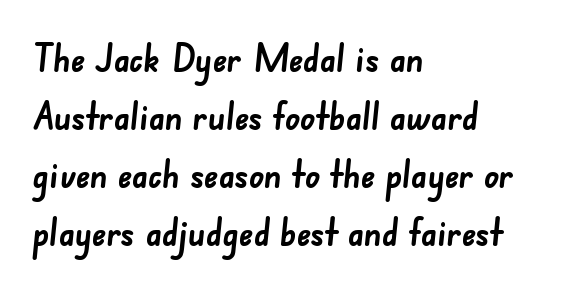
{"serif": "no", "bold": "yes", "weight": "semibold", "width": "normal", "stroke_contrast": "low", "x_height": "small", "monospaced": "no", "underline": "no", "align": "left", "line_spacing": "normal", "line_spacing_ratio": 1.57, "letter_spacing": "normal", "letter_spacing_em": 0.0, "glyph_px": 37}
